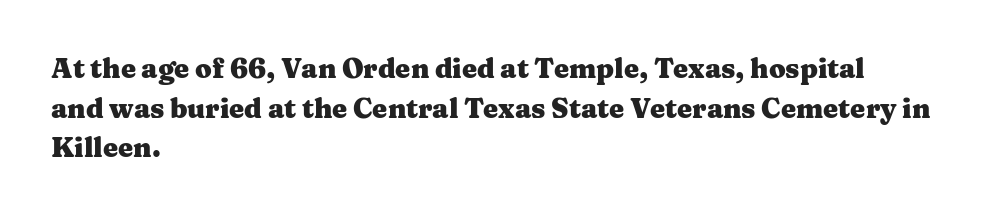
The image shows 27 px bold type, upright; set left-aligned, normal line spacing (1.47x), normal letter spacing, not underlined.
